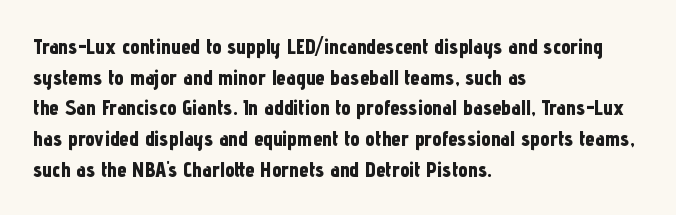
{"italic": "no", "bold": "yes", "underline": "no", "align": "left", "line_spacing": "normal", "line_spacing_ratio": 1.46, "letter_spacing": "normal", "letter_spacing_em": 0.0, "glyph_px": 21}
